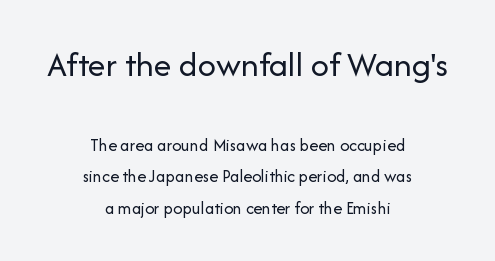
Tracking here is standard; glyphs follow each other at the usual distance. Underlining? Definitely not there. Caption: face not bold, strokes unweighted. Compared with a flush-left layout, this one balances lines on the center instead.
